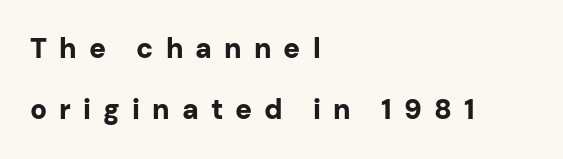
The image shows 28 px bold sans-serif type, upright; set left-aligned, loose line spacing (2.18x), unusually wide letter spacing (+0.43 em), not underlined; low stroke contrast and a medium x-height.
